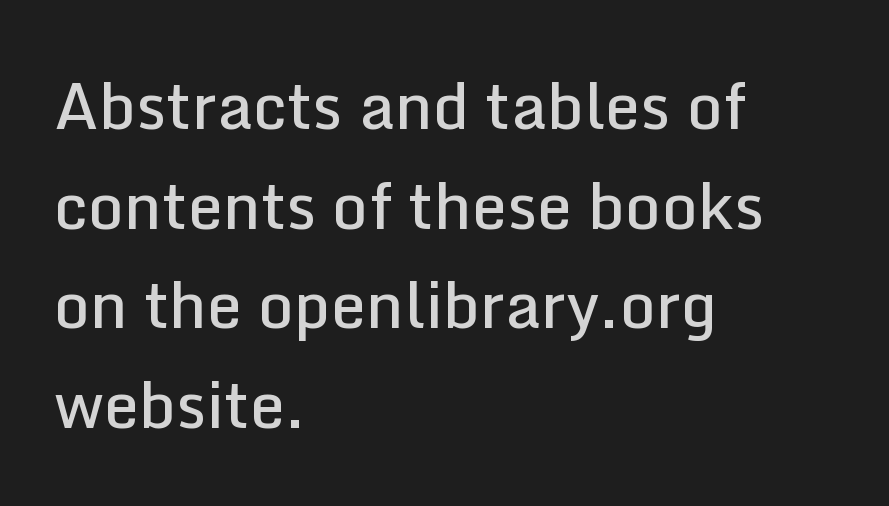
Tracking value appears to be zero — textbook default spacing. The face used here is proportionally spaced, like ordinary book or web type. The glyphs in this specimen are sans serif. The strip under each line holds only bare page. How would I describe the line gaps? Plain and ordinary.
